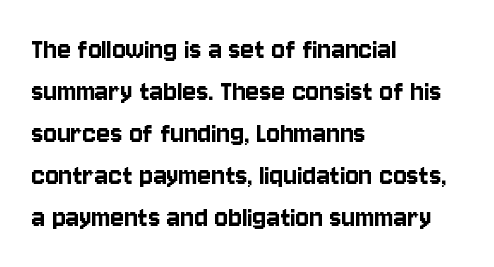
The image shows 32 px condensed sans-serif type, upright; set left-aligned, normal line spacing (1.31x), normal letter spacing, not underlined; low stroke contrast and a large x-height.
